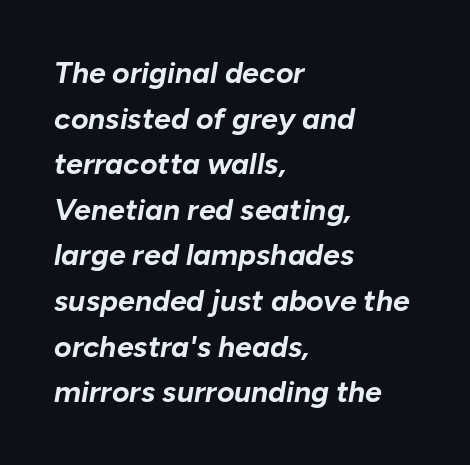
These lines are rendered in a variable-pitch font. The horizontal fit of the characters is conventional and even. The lines sit at an ordinary, default distance from one another. Weight check: bold — yes, fully.
